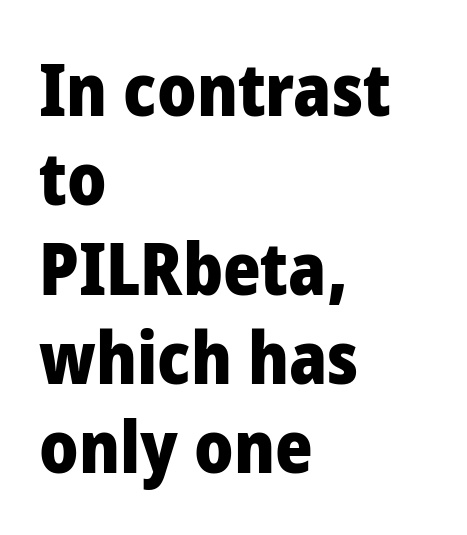
The image shows 72 px heavy sans-serif type, upright; set left-aligned, line spacing 1.24x, normal letter spacing, not underlined; low stroke contrast and a medium x-height.
